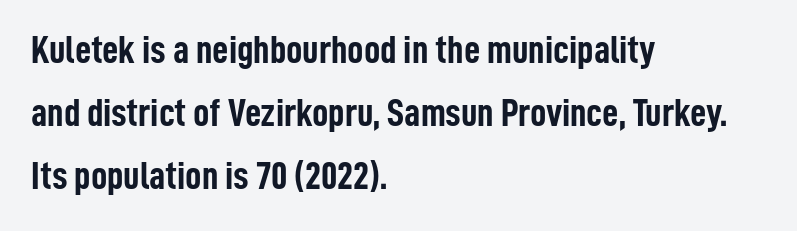
Q: Is the text bold? A: Yes.
Q: Is the text italic (slanted)? A: No, it is upright.
Q: Is the typeface a serif or a sans-serif typeface? A: Sans-serif.
Q: Is the text underlined? A: No.
Q: How is the paragraph aligned? A: Left-aligned.
Q: Is the spacing between letters normal or unusually wide? A: Normal.
Q: Is the spacing between lines tight, normal or loose? A: Normal.
Q: Width (condensed, normal, or wide)? A: Condensed.
Q: Stroke contrast? A: Low.
Q: x-height? A: Medium.
Q: Monospaced? A: No.
